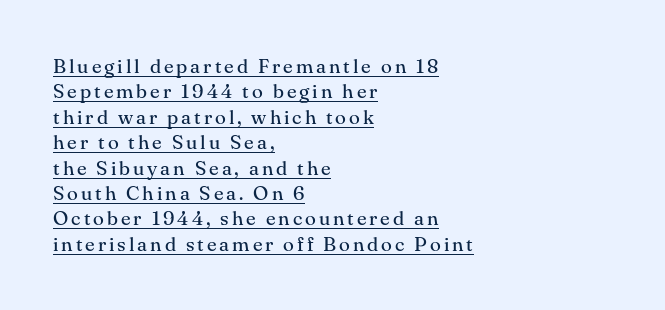
{"italic": "no", "bold": "no", "underline": "yes", "align": "left", "line_spacing": "normal", "line_spacing_ratio": 1.27, "glyph_px": 20}
